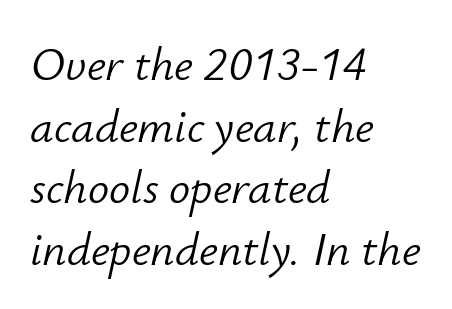
Casual observation: everything's shoved over to the left. Default kerning and tracking; the words read as compact shapes. Slant detected: the letters are inclined. The face used here is proportionally spaced, like ordinary book or web type. No letter is thick-stroked: the sample isn't bold. Normally led — the rows are evenly, conventionally spaced.
